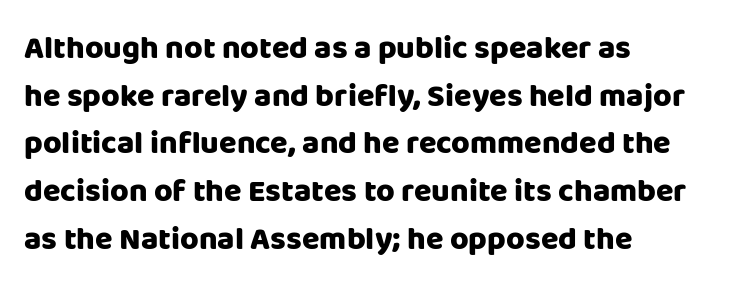
Q: Is the text bold? A: Yes.
Q: Is the text italic (slanted)? A: No, it is upright.
Q: Is the typeface a serif or a sans-serif typeface? A: Sans-serif.
Q: Is the text underlined? A: No.
Q: How is the paragraph aligned? A: Left-aligned.
Q: Is the spacing between letters normal or unusually wide? A: Normal.
Q: Is the spacing between lines tight, normal or loose? A: Normal.
Q: Width (condensed, normal, or wide)? A: Normal.
Q: Stroke contrast? A: Low.
Q: x-height? A: Large.
Q: Monospaced? A: No.
